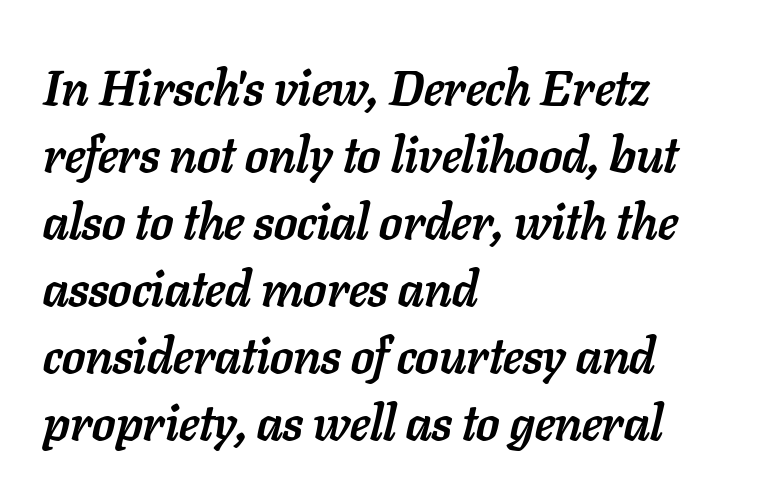
The image shows 50 px semibold type, italic (leaning right); set left-aligned, normal line spacing (1.34x), normal letter spacing, not underlined; low stroke contrast and a medium x-height.
